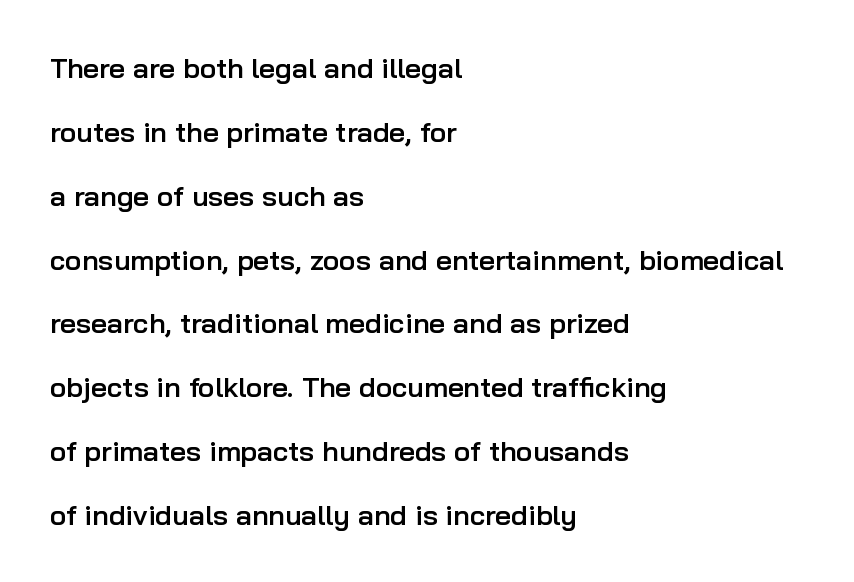
The image shows 28 px semibold sans-serif type, upright; set left-aligned, loose line spacing (2.28x), normal letter spacing, not underlined; low stroke contrast and a medium x-height.
